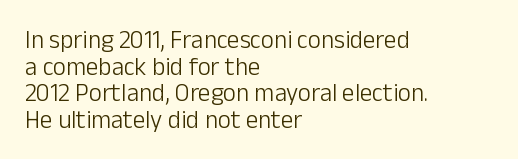
Q: Is the text bold? A: No.
Q: Is the text italic (slanted)? A: No, it is upright.
Q: Is the text underlined? A: No.
Q: How is the paragraph aligned? A: Left-aligned.
Q: Is the spacing between letters normal or unusually wide? A: Normal.
Q: Is the spacing between lines tight, normal or loose? A: Tight.
